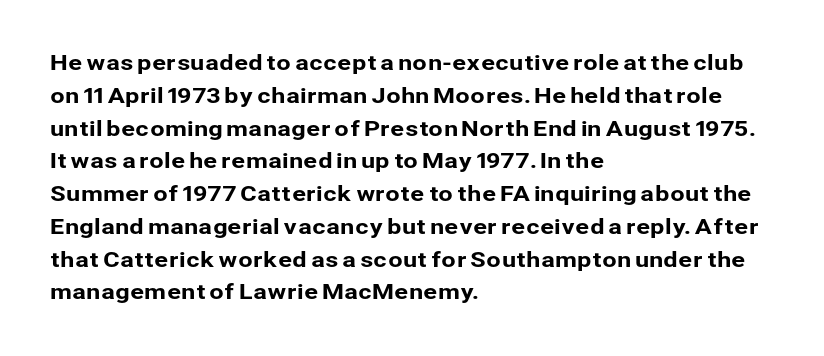
The image shows 21 px text type, upright; set left-aligned, normal line spacing (1.56x), normal letter spacing, not underlined.
